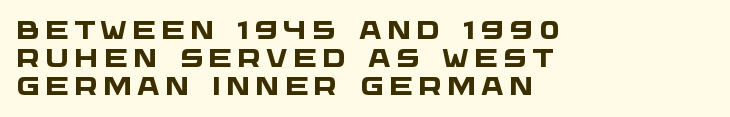
{"bold": "yes", "underline": "no", "align": "left", "line_spacing": "tight", "line_spacing_ratio": 1.13, "letter_spacing": "wide", "letter_spacing_em": 0.21, "glyph_px": 25}
